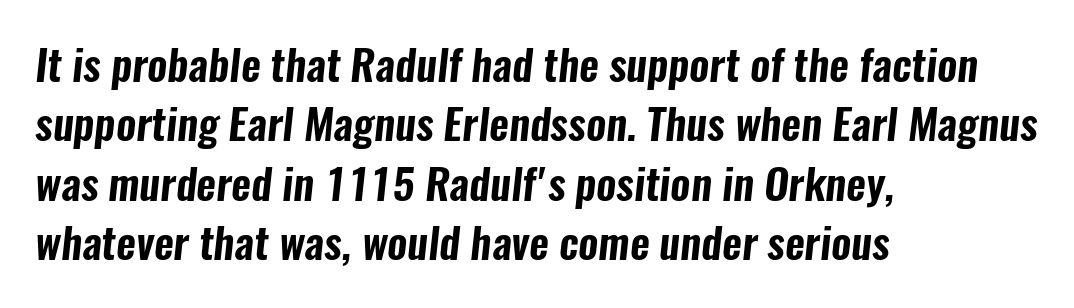
{"serif": "no", "width": "condensed", "stroke_contrast": "low", "x_height": "medium", "monospaced": "no", "underline": "no", "align": "left", "line_spacing": "normal", "line_spacing_ratio": 1.38, "letter_spacing": "normal", "letter_spacing_em": 0.0, "glyph_px": 43}
